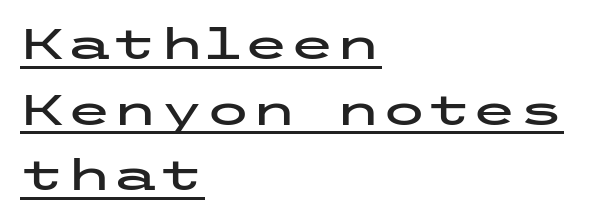
{"serif": "no", "italic": "no", "width": "wide", "stroke_contrast": "low", "x_height": "medium", "underline": "yes", "align": "left", "line_spacing": "normal", "line_spacing_ratio": 1.56, "letter_spacing": "normal", "letter_spacing_em": 0.0, "glyph_px": 42}
